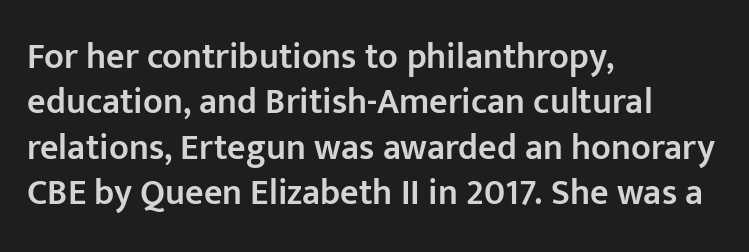
{"serif": "no", "italic": "no", "bold": "semi", "weight": "semibold", "width": "normal", "stroke_contrast": "low", "x_height": "medium", "monospaced": "no", "underline": "no", "align": "left", "line_spacing": "normal", "line_spacing_ratio": 1.26, "letter_spacing": "normal", "letter_spacing_em": 0.0, "glyph_px": 36}
